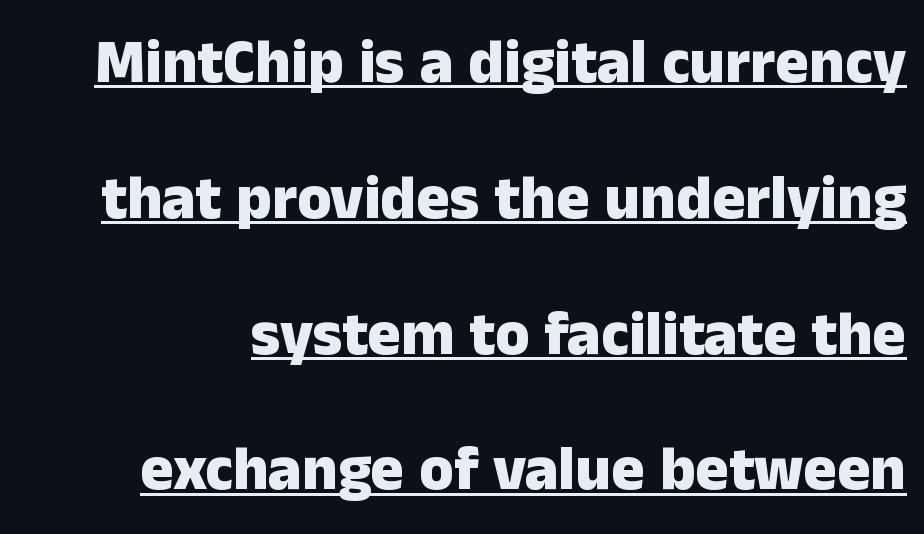
{"serif": "no", "italic": "no", "bold": "yes", "weight": "heavy", "width": "normal", "stroke_contrast": "low", "x_height": "medium", "monospaced": "no", "underline": "yes", "line_spacing": "loose", "line_spacing_ratio": 2.19, "letter_spacing": "normal", "letter_spacing_em": 0.0, "glyph_px": 62}
